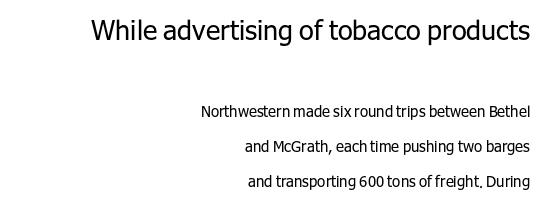
The image shows 27 px text type, upright; set right-aligned, loose line spacing (2.34x), normal letter spacing, not underlined; the first (top) block is 1.8x larger.
